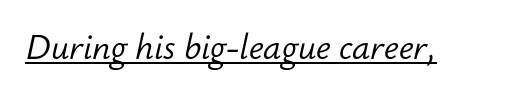
The image shows 34 px light type, italic (leaning right); set normal letter spacing, underlined; low stroke contrast and a small x-height.
